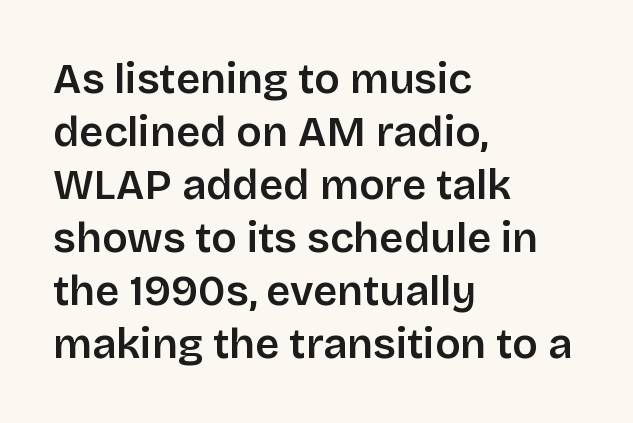
Q: Is the text bold? A: Semi-bold.
Q: Is the text italic (slanted)? A: No, it is upright.
Q: Is the typeface a serif or a sans-serif typeface? A: Sans-serif.
Q: Is the text underlined? A: No.
Q: How is the paragraph aligned? A: Left-aligned.
Q: Is the spacing between letters normal or unusually wide? A: Normal.
Q: Is the spacing between lines tight, normal or loose? A: Normal.
Q: Width (condensed, normal, or wide)? A: Normal.
Q: Stroke contrast? A: Low.
Q: x-height? A: Large.
Q: Monospaced? A: No.
